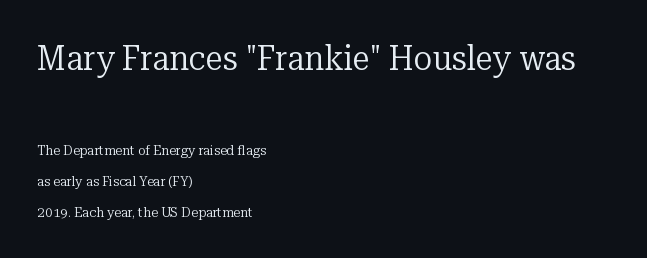
{"serif": "yes", "italic": "no", "bold": "no", "weight": "regular", "width": "normal", "stroke_contrast": "low", "x_height": "medium", "monospaced": "no", "underline": "no", "align": "left", "line_spacing": "loose", "line_spacing_ratio": 2.2, "letter_spacing": "normal", "letter_spacing_em": 0.0, "larger_block": "first", "size_ratio": 2.5, "glyph_px": 35}
